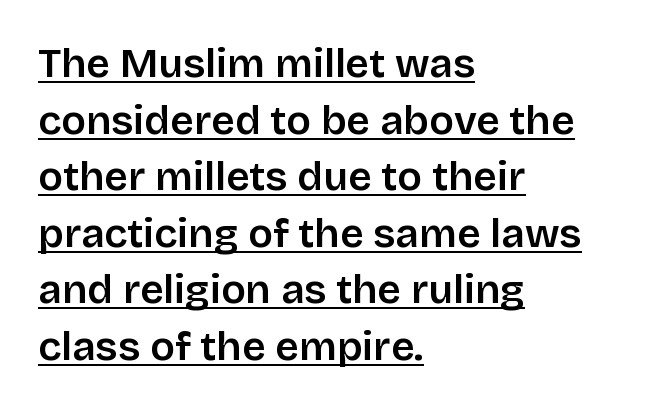
{"serif": "no", "italic": "no", "bold": "semi", "weight": "semibold", "width": "normal", "stroke_contrast": "low", "x_height": "large", "monospaced": "no", "underline": "yes", "align": "left", "line_spacing": "normal", "line_spacing_ratio": 1.38, "letter_spacing": "normal", "letter_spacing_em": 0.0, "glyph_px": 41}
